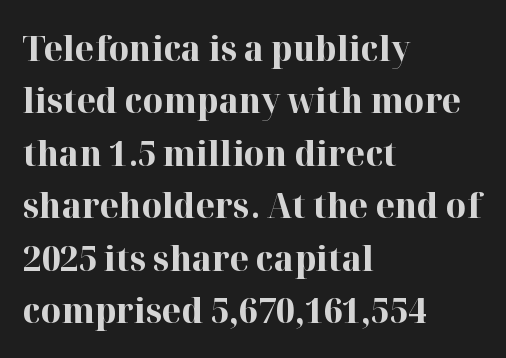
Old-style or modern, the face here clearly has serifs. These lines keep a tight, regular rhythm from letter to letter. Set as a true bold cut, around the 700 mark. Vertical strokes here are truly vertical. Underlining? Definitely not there.
